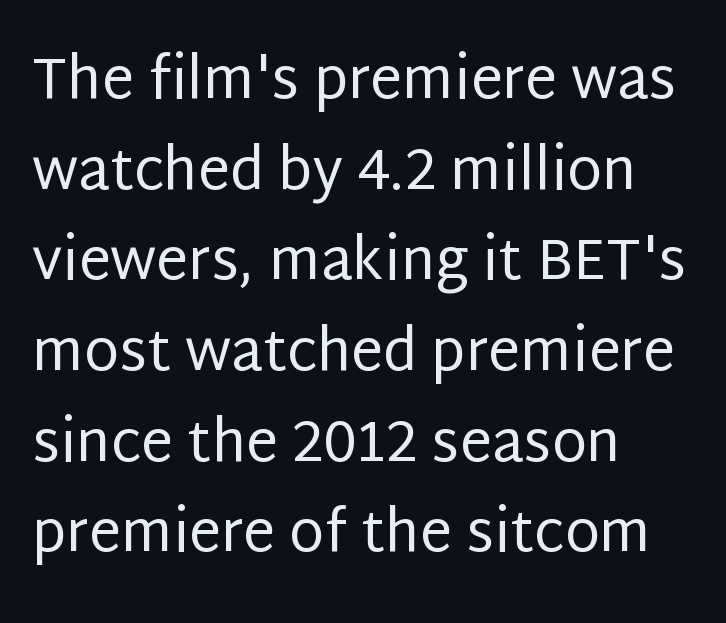
Q: Is the text bold? A: No.
Q: Is the text italic (slanted)? A: No, it is upright.
Q: Is the typeface a serif or a sans-serif typeface? A: Sans-serif.
Q: Is the text underlined? A: No.
Q: How is the paragraph aligned? A: Left-aligned.
Q: Is the spacing between letters normal or unusually wide? A: Normal.
Q: Is the spacing between lines tight, normal or loose? A: Normal.
Q: Width (condensed, normal, or wide)? A: Normal.
Q: Stroke contrast? A: Low.
Q: x-height? A: Large.
Q: Monospaced? A: No.
